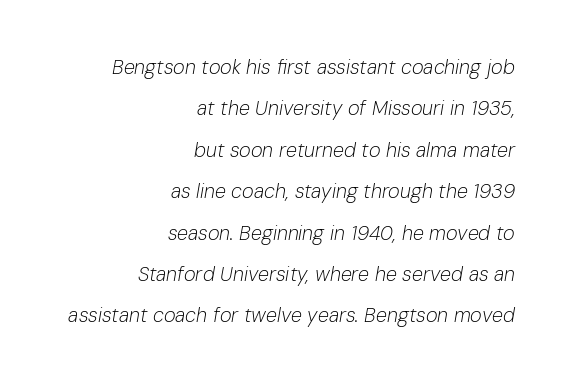
Q: Is the text bold? A: No.
Q: Is the text italic (slanted)? A: Yes, it leans right by about 10 degrees.
Q: Is the text underlined? A: No.
Q: How is the paragraph aligned? A: Right-aligned.
Q: Is the spacing between letters normal or unusually wide? A: Normal.
Q: Is the spacing between lines tight, normal or loose? A: Loose.
